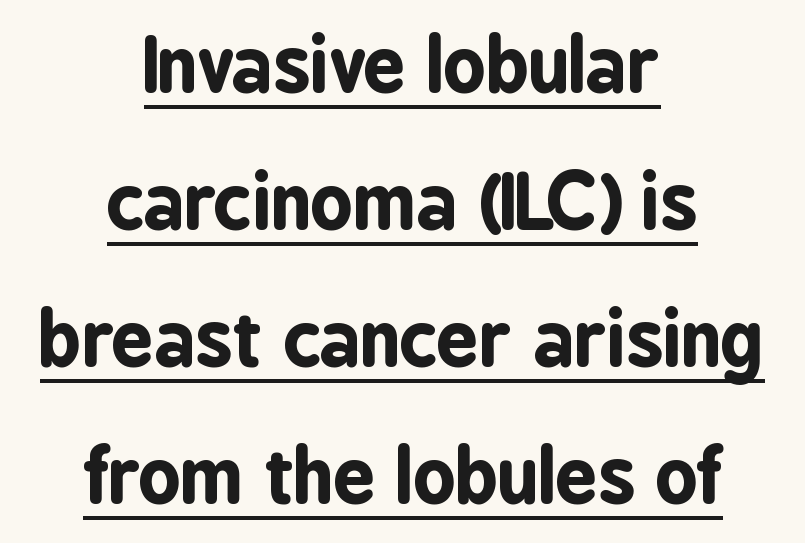
Q: Is the text bold? A: Yes.
Q: Is the text italic (slanted)? A: No, it is upright.
Q: Is the typeface a serif or a sans-serif typeface? A: Sans-serif.
Q: Is the text underlined? A: Yes.
Q: How is the paragraph aligned? A: Centered.
Q: Is the spacing between letters normal or unusually wide? A: Normal.
Q: Width (condensed, normal, or wide)? A: Condensed.
Q: Stroke contrast? A: Low.
Q: x-height? A: Medium.
Q: Monospaced? A: No.
